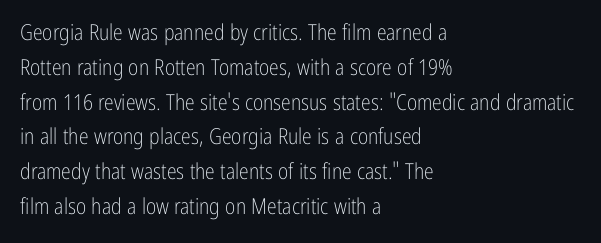
{"italic": "no", "bold": "no", "underline": "no", "align": "left", "line_spacing": "normal", "line_spacing_ratio": 1.58, "letter_spacing": "normal", "letter_spacing_em": 0.0, "glyph_px": 22}
